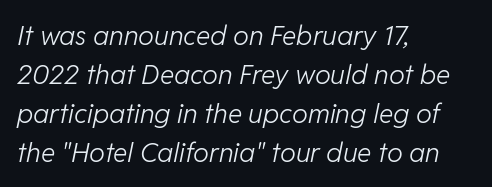
Reading down the block, your eye returns to a fixed left position each line. Nobody touched the tracking dial on this one. Regarding leading, the lines here are spaced in the standard way. This is not heavy type; no bold has been used.
